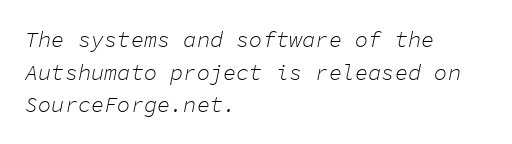
{"italic": "yes", "lean": "right", "slant_degrees": 11, "bold": "no", "underline": "no", "align": "left", "line_spacing": "normal", "line_spacing_ratio": 1.48, "letter_spacing": "normal", "letter_spacing_em": 0.0, "glyph_px": 22}
